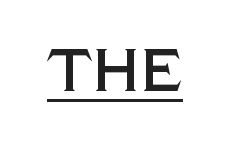
Inter-character spacing is left at the font's built-in metrics. The letters carry no serifs — their stems end cleanly without finishing strokes. The specimen includes a rule beneath the text block's lines. The rendering uses natural spacing where letterforms have individual widths. Does the lettering tilt? It doesn't — this is upright.
